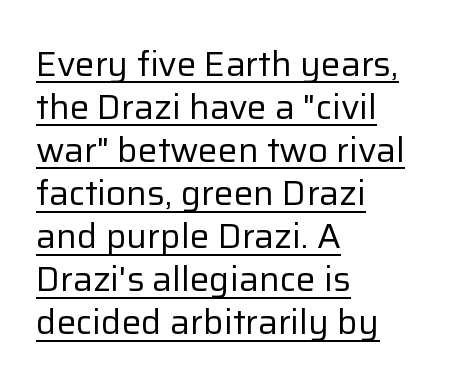
Q: Is the text bold? A: No.
Q: Is the text italic (slanted)? A: No, it is upright.
Q: Is the typeface a serif or a sans-serif typeface? A: Sans-serif.
Q: Is the text underlined? A: Yes.
Q: How is the paragraph aligned? A: Left-aligned.
Q: Is the spacing between letters normal or unusually wide? A: Normal.
Q: Width (condensed, normal, or wide)? A: Normal.
Q: Stroke contrast? A: Low.
Q: x-height? A: Medium.
Q: Monospaced? A: No.
